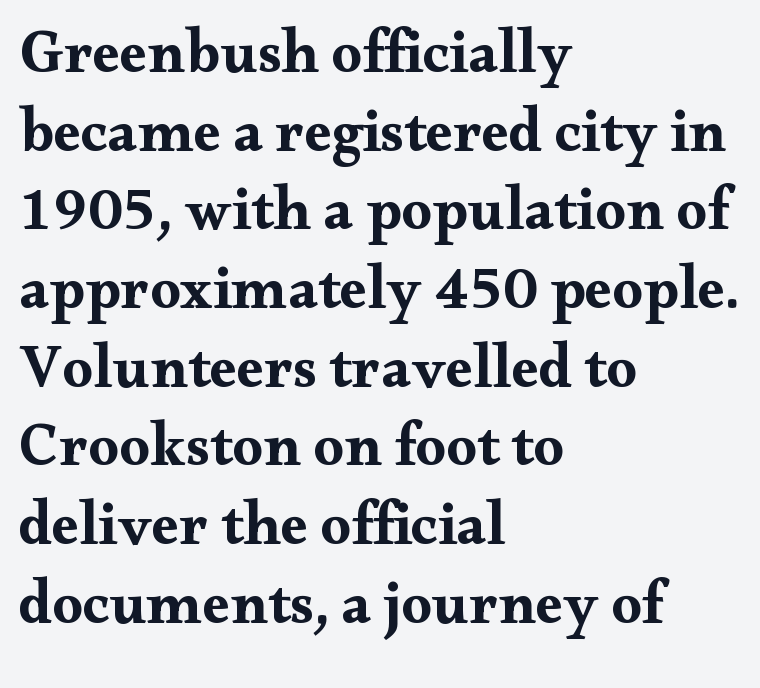
{"serif": "yes", "italic": "no", "bold": "yes", "weight": "bold", "width": "wide", "stroke_contrast": "medium", "x_height": "small", "monospaced": "no", "underline": "no", "align": "left", "line_spacing": "normal", "line_spacing_ratio": 1.29, "letter_spacing": "normal", "letter_spacing_em": 0.0, "glyph_px": 61}
